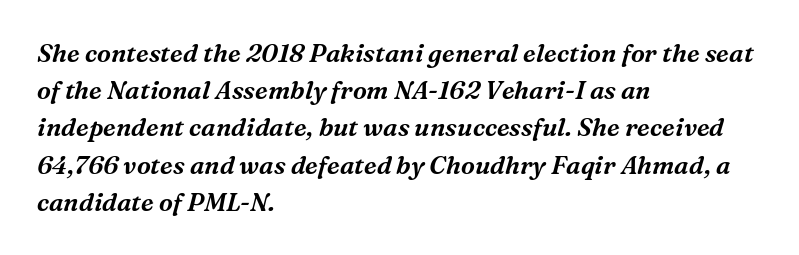
{"italic": "yes", "lean": "right", "slant_degrees": 16, "underline": "no", "align": "left", "line_spacing": "normal", "line_spacing_ratio": 1.49, "letter_spacing": "normal", "letter_spacing_em": 0.0, "glyph_px": 25}
